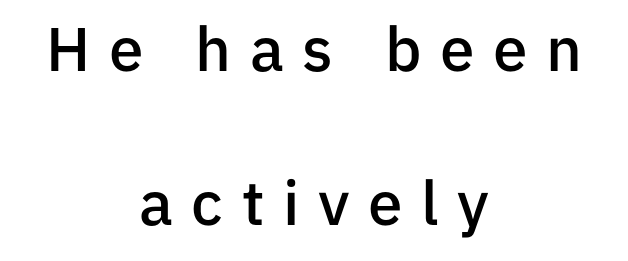
Q: Is the text bold? A: Semi-bold.
Q: Is the text italic (slanted)? A: No, it is upright.
Q: Is the typeface a serif or a sans-serif typeface? A: Sans-serif.
Q: Is the text underlined? A: No.
Q: How is the paragraph aligned? A: Centered.
Q: Is the spacing between letters normal or unusually wide? A: Unusually wide.
Q: Is the spacing between lines tight, normal or loose? A: Loose.
Q: Width (condensed, normal, or wide)? A: Normal.
Q: Stroke contrast? A: Low.
Q: x-height? A: Medium.
Q: Monospaced? A: No.
